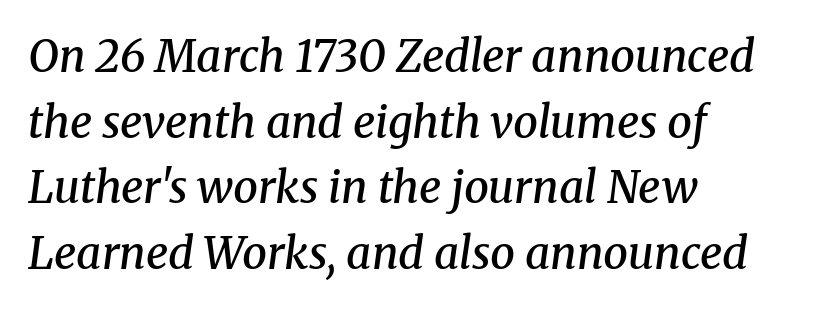
Q: Is the text bold? A: Semi-bold.
Q: Is the text italic (slanted)? A: Yes, it leans right by about 8 degrees.
Q: Is the typeface a serif or a sans-serif typeface? A: Serif.
Q: Is the text underlined? A: No.
Q: How is the paragraph aligned? A: Left-aligned.
Q: Is the spacing between letters normal or unusually wide? A: Normal.
Q: Is the spacing between lines tight, normal or loose? A: Normal.
Q: Width (condensed, normal, or wide)? A: Normal.
Q: Stroke contrast? A: Medium.
Q: x-height? A: Medium.
Q: Monospaced? A: No.
